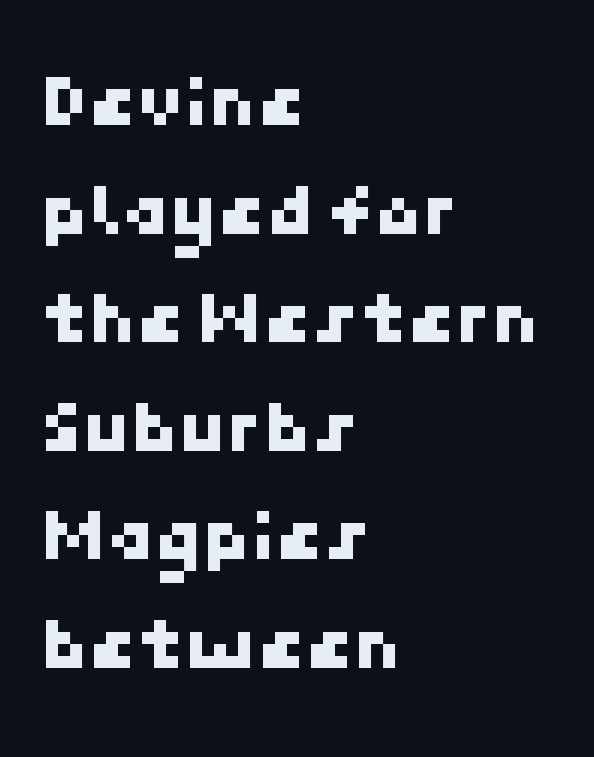
A normal amount of white space separates one row of letters from the next. Descenders hang freely into open space. Notice how the passage keeps a crisp vertical edge on the left only. The tracking reads as untouched default to a designer's eye. Font category for this specimen: sans-serif.
